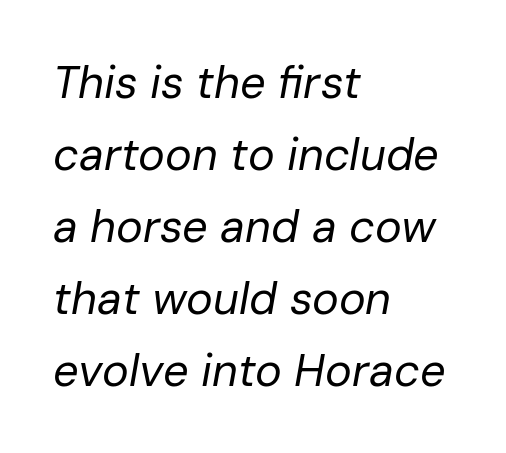
The rows are spaced the way most documents space them. Lines of text with bare space underneath. The rendering uses natural spacing where letterforms have individual widths. The typesetting does not lean heavy: it is not bold.
